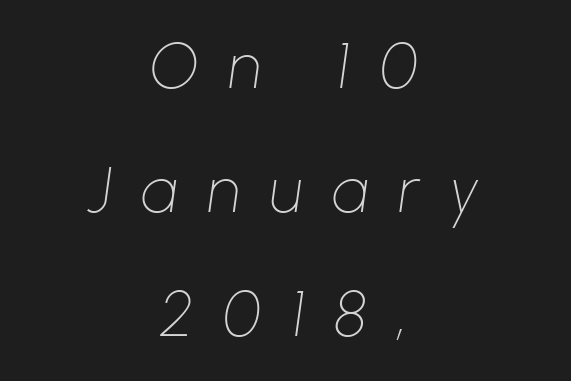
Q: Is the text bold? A: No.
Q: Is the text italic (slanted)? A: Yes, it leans right by about 8 degrees.
Q: Is the text underlined? A: No.
Q: How is the paragraph aligned? A: Centered.
Q: Is the spacing between letters normal or unusually wide? A: Unusually wide.
Q: Is the spacing between lines tight, normal or loose? A: Loose.
Q: Width (condensed, normal, or wide)? A: Normal.
Q: Stroke contrast? A: Low.
Q: x-height? A: Medium.
Q: Monospaced? A: No.
